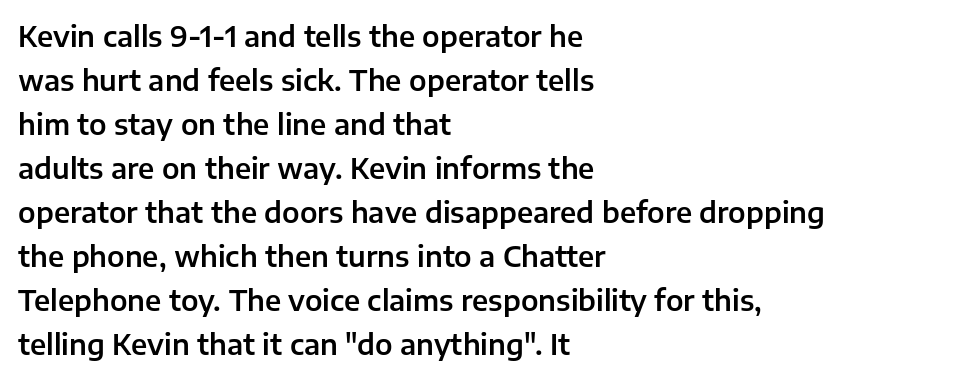
The image shows 28 px sans-serif type, upright; set left-aligned, normal line spacing (1.57x), normal letter spacing, not underlined; low stroke contrast and a medium x-height.
